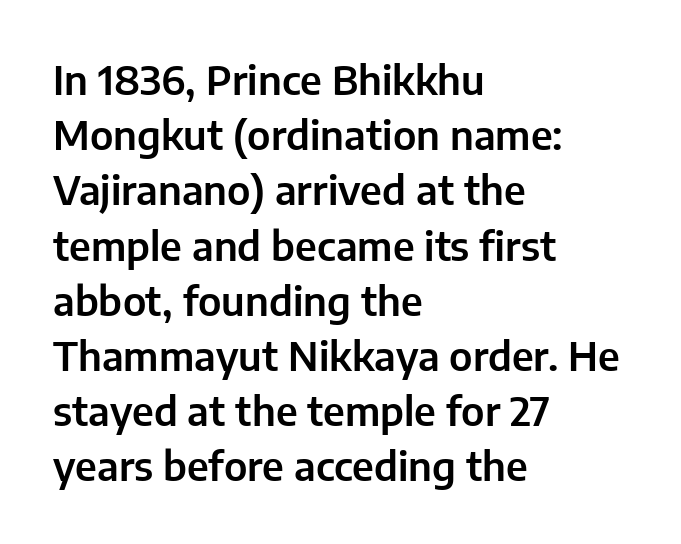
{"serif": "no", "italic": "no", "width": "normal", "stroke_contrast": "low", "x_height": "medium", "monospaced": "no", "underline": "no", "align": "left", "line_spacing": "normal", "line_spacing_ratio": 1.38, "letter_spacing": "normal", "letter_spacing_em": 0.0, "glyph_px": 40}
